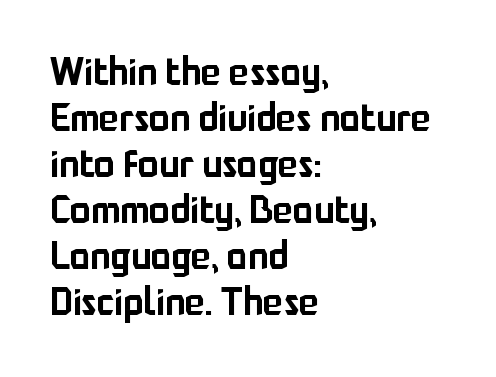
A sans-serif font was chosen for this passage. Characters follow at the spacing the type designer built in. Decoration check: the copy has no underline. This sample has the flowing, uneven cadence of proportional lettering. The letters stand straight up with perfectly vertical stems.
